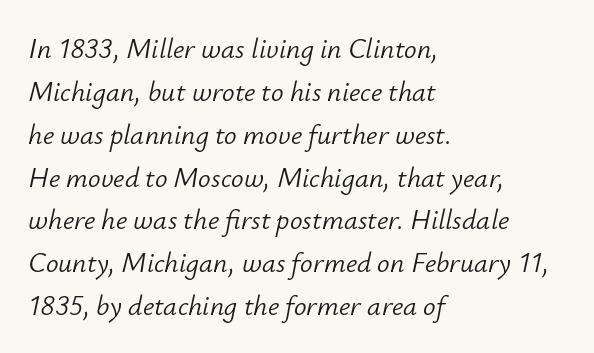
Descenders are the only things crossing below the line. Honestly, the letter spacing is just normal — you wouldn't notice it. Nothing heavy about these letters — not bold at all. A typesetter would mark this as italic.
